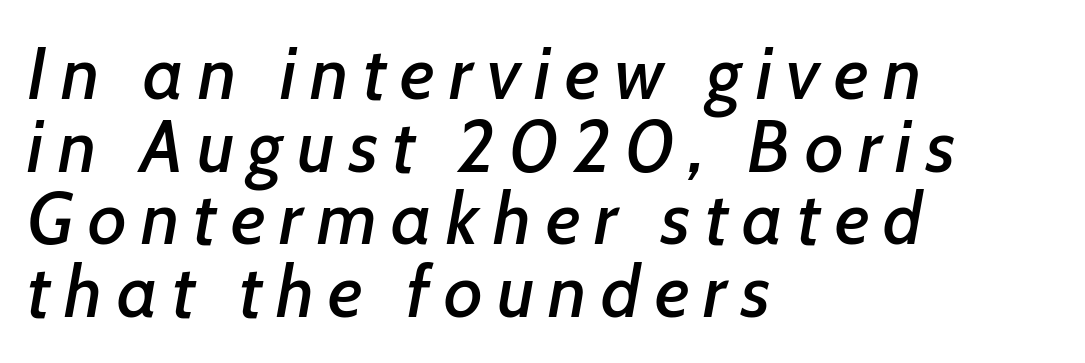
Each letter keeps its own natural width here, so spacing adapts to shape. Bare-footed words on every line. A typesetter would call this leading minimal, almost set solid. Reading down the block, your eye returns to a fixed left position each line. Designer's note — italics engaged.
